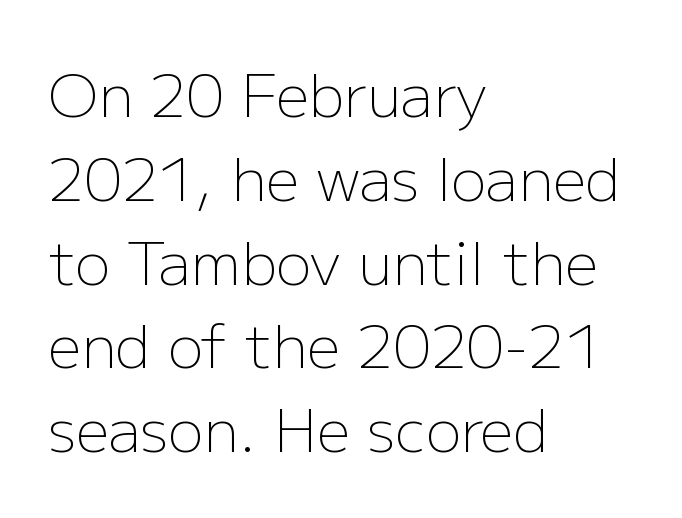
{"serif": "no", "italic": "no", "bold": "no", "weight": "light", "width": "normal", "stroke_contrast": "low", "x_height": "medium", "monospaced": "no", "underline": "no", "align": "left", "line_spacing": "normal", "line_spacing_ratio": 1.42, "letter_spacing": "normal", "letter_spacing_em": 0.0, "glyph_px": 59}
